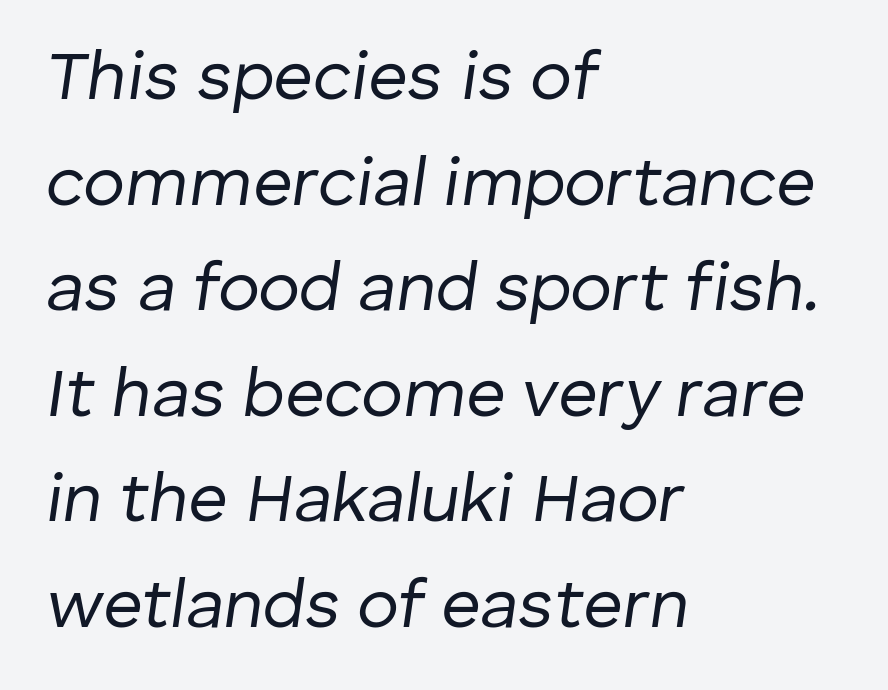
{"italic": "yes", "lean": "right", "slant_degrees": 8, "bold": "no", "weight": "regular", "width": "normal", "stroke_contrast": "low", "x_height": "medium", "monospaced": "no", "underline": "no", "align": "left", "line_spacing": "normal", "line_spacing_ratio": 1.53, "letter_spacing": "normal", "letter_spacing_em": 0.0, "glyph_px": 69}
